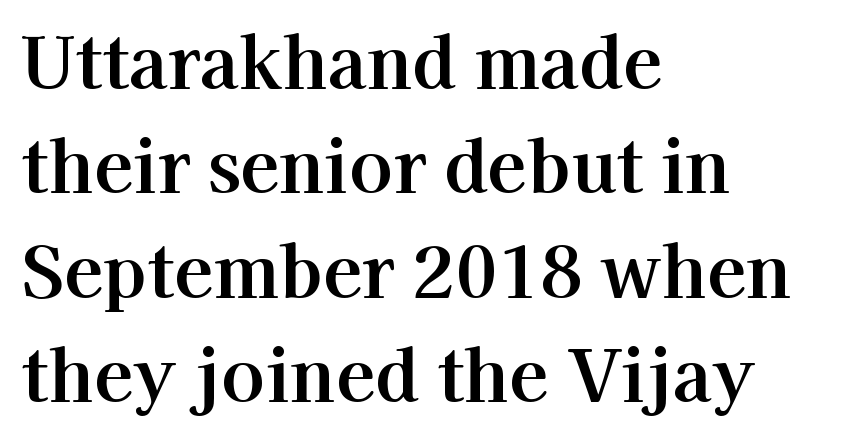
The image shows 72 px serif type, upright; set left-aligned, normal line spacing (1.45x), normal letter spacing, not underlined; high stroke contrast and a medium x-height.
